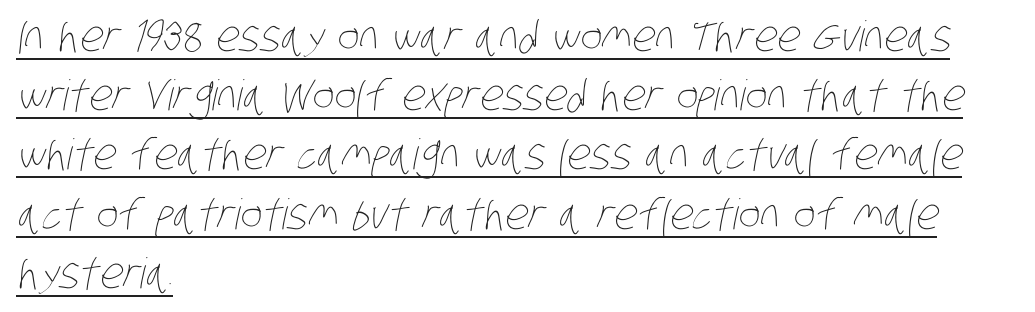
Typeset ragged right — the left edge is the straight one. Varying glyph widths throughout — classic text-font behaviour. Characters follow at the spacing the type designer built in. Vertical stems look standard width or narrower in stroke. Vertical spacing — default.
